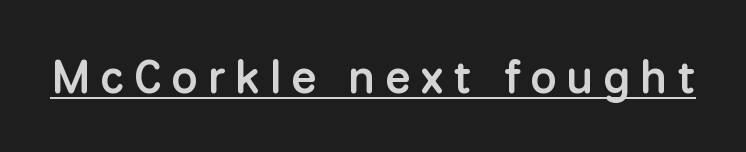
Q: Is the text bold? A: Semi-bold.
Q: Is the text italic (slanted)? A: No, it is upright.
Q: Is the typeface a serif or a sans-serif typeface? A: Sans-serif.
Q: Is the text underlined? A: Yes.
Q: Is the spacing between letters normal or unusually wide? A: Unusually wide.
Q: Width (condensed, normal, or wide)? A: Normal.
Q: Stroke contrast? A: Low.
Q: x-height? A: Medium.
Q: Monospaced? A: No.
